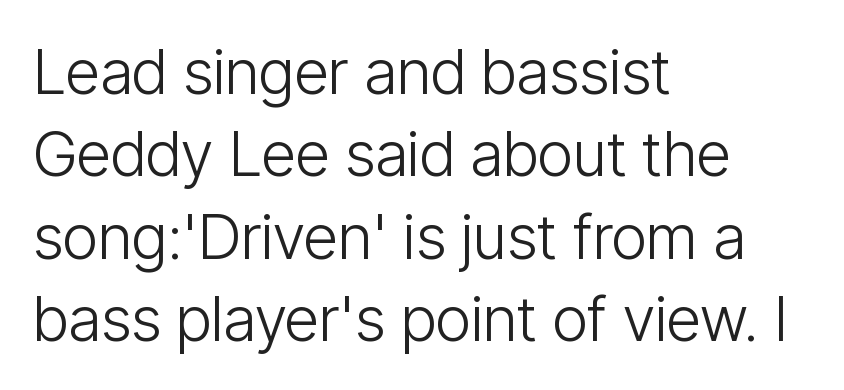
The ragged edge is on the right, which tells us the setting is flush left. Note the varied advance widths — an 'i' is clearly narrower than an 'm'. On a weight scale, this lands at 450 or below. Inter-character spacing is left at the font's built-in metrics. Vertical spacing — default. It's the straight-up-and-down kind of type.
